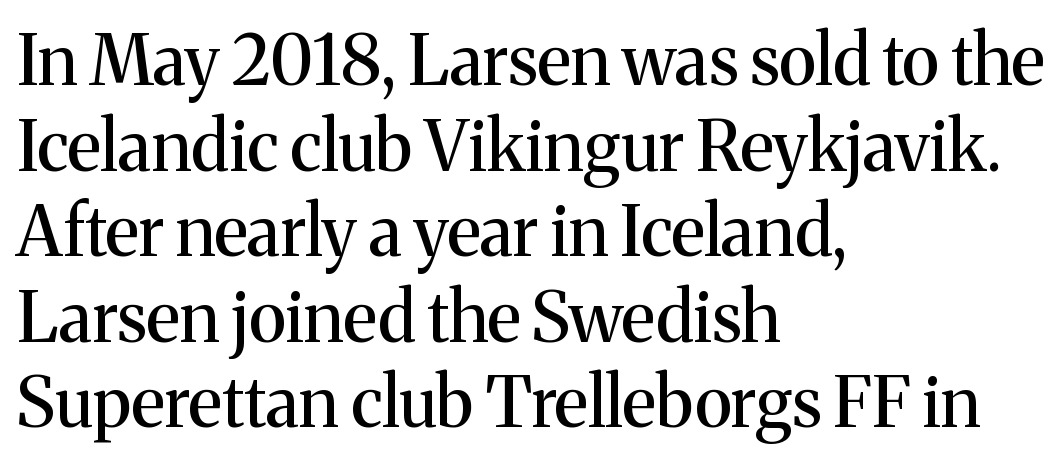
The image shows 69 px serif type, upright; set left-aligned, line spacing 1.24x, normal letter spacing, not underlined; medium stroke contrast and a medium x-height.
